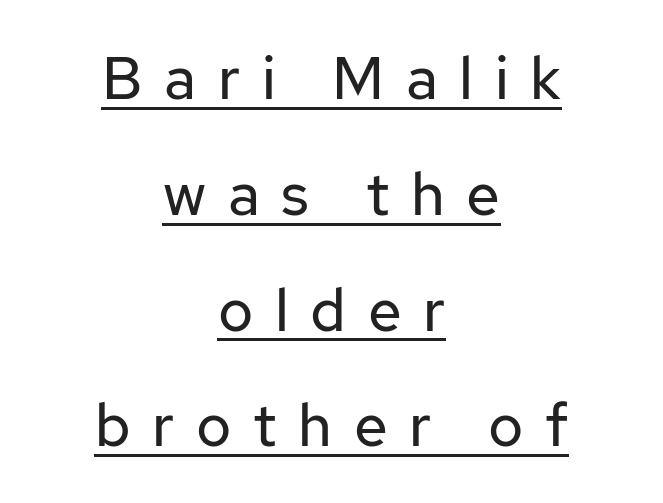
A roman cut, with each character standing at attention. Each stroke keeps to a modest, everyday thickness or less. The typesetter has applied underlining to the passage shown. Letterform terminals end flat and unadorned throughout the passage. Spacing verdict: proportional, widths tailored to each character.
